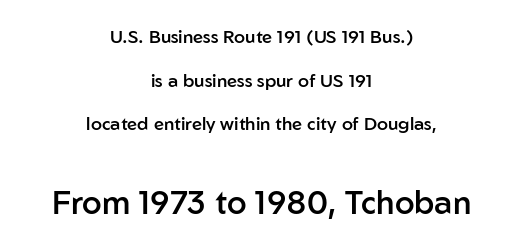
Q: Is the text bold? A: Semi-bold.
Q: Is the text italic (slanted)? A: No, it is upright.
Q: Is the typeface a serif or a sans-serif typeface? A: Sans-serif.
Q: Is the text underlined? A: No.
Q: How is the paragraph aligned? A: Centered.
Q: Is the spacing between letters normal or unusually wide? A: Normal.
Q: Is the spacing between lines tight, normal or loose? A: Loose.
Q: Which block of text is set in a larger size, the first (top) or the second (bottom)? A: The second (bottom) one.
Q: Width (condensed, normal, or wide)? A: Normal.
Q: Stroke contrast? A: Low.
Q: x-height? A: Medium.
Q: Monospaced? A: No.
